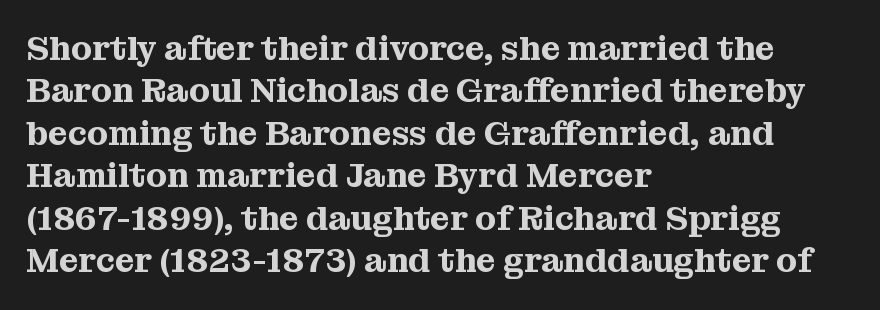
Q: Is the text italic (slanted)? A: No, it is upright.
Q: Is the typeface a serif or a sans-serif typeface? A: Serif.
Q: Is the text underlined? A: No.
Q: How is the paragraph aligned? A: Left-aligned.
Q: Is the spacing between letters normal or unusually wide? A: Normal.
Q: Is the spacing between lines tight, normal or loose? A: Normal.
Q: Width (condensed, normal, or wide)? A: Normal.
Q: Stroke contrast? A: Medium.
Q: x-height? A: Medium.
Q: Monospaced? A: No.
